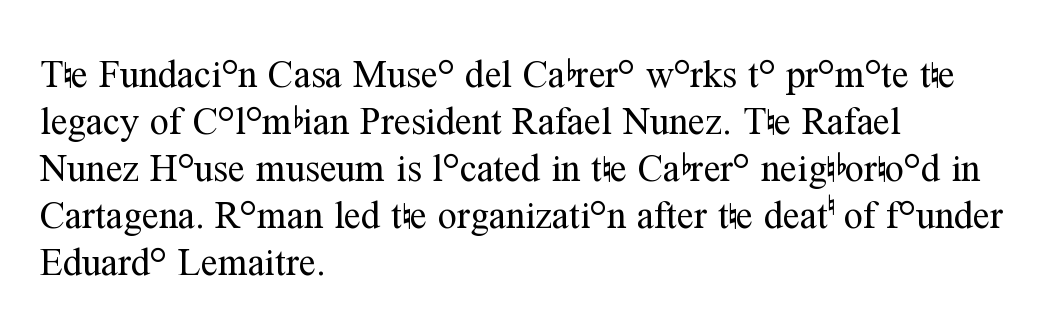
Nothing heavy about these letters — not bold at all. Descenders are the only things crossing below the line. Small tapered or slab feet sit at the stroke ends, so this counts as serif. Quick note: not italic, upright. Proportional: the letters do not fall into vertical columns. A student would call this left alignment; a typographer would say flush left, rag right.
